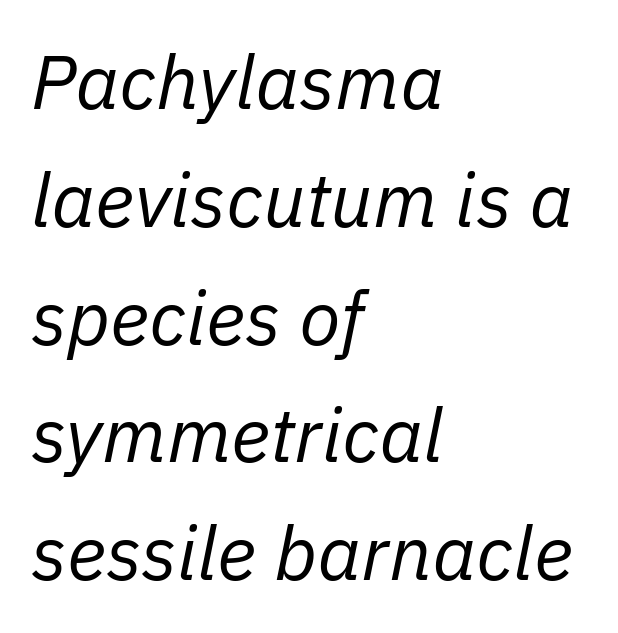
{"italic": "yes", "lean": "right", "slant_degrees": 11, "bold": "no", "weight": "regular", "width": "normal", "stroke_contrast": "low", "x_height": "medium", "monospaced": "no", "underline": "no", "align": "left", "line_spacing": "normal", "line_spacing_ratio": 1.55, "letter_spacing": "normal", "letter_spacing_em": 0.0, "glyph_px": 76}
